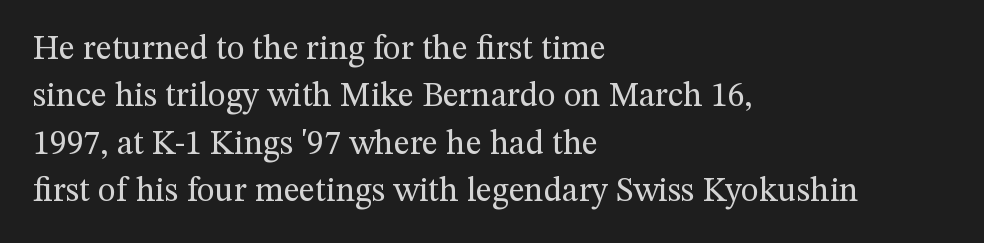
The image shows 34 px regular-weight serif type, upright; set left-aligned, normal line spacing (1.39x), normal letter spacing, not underlined; medium stroke contrast and a medium x-height.
